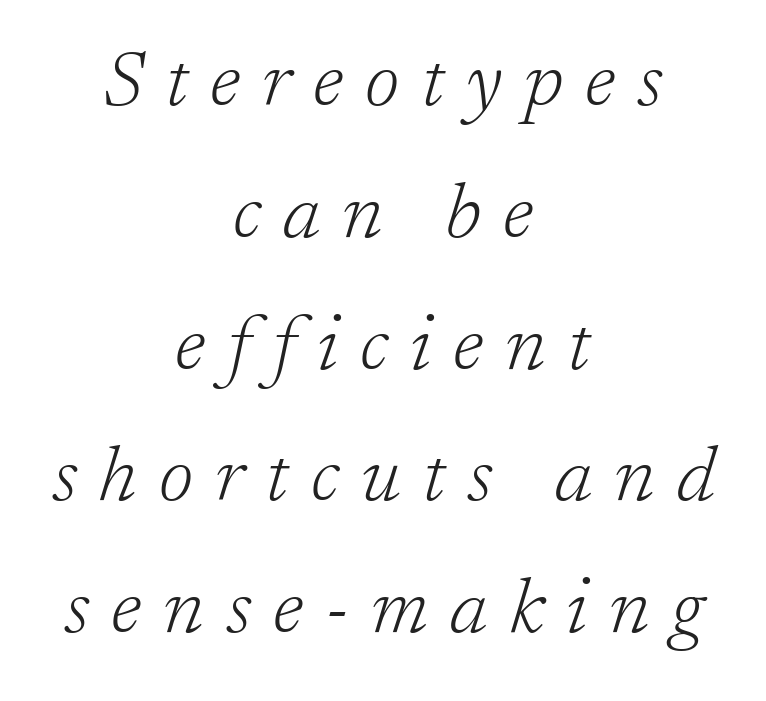
{"serif": "yes", "italic": "yes", "lean": "right", "slant_degrees": 17, "bold": "no", "weight": "light", "width": "normal", "stroke_contrast": "low", "x_height": "medium", "monospaced": "no", "underline": "no", "align": "center", "line_spacing": "normal", "line_spacing_ratio": 1.69, "letter_spacing": "wide", "letter_spacing_em": 0.28, "glyph_px": 78}
